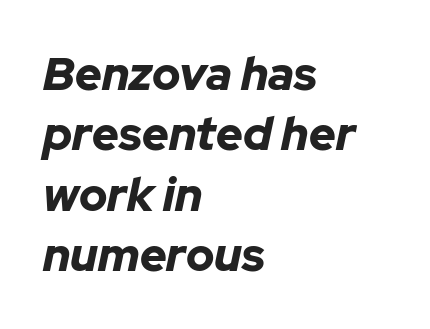
{"italic": "yes", "lean": "right", "slant_degrees": 12, "bold": "yes", "weight": "bold", "width": "normal", "stroke_contrast": "low", "x_height": "medium", "monospaced": "no", "underline": "no", "align": "left", "line_spacing": "normal", "line_spacing_ratio": 1.31, "letter_spacing": "normal", "letter_spacing_em": 0.0, "glyph_px": 46}
